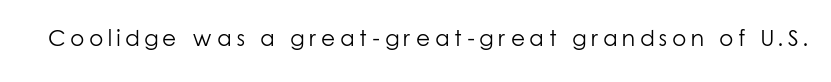
{"italic": "no", "bold": "no", "underline": "no", "glyph_px": 23}
